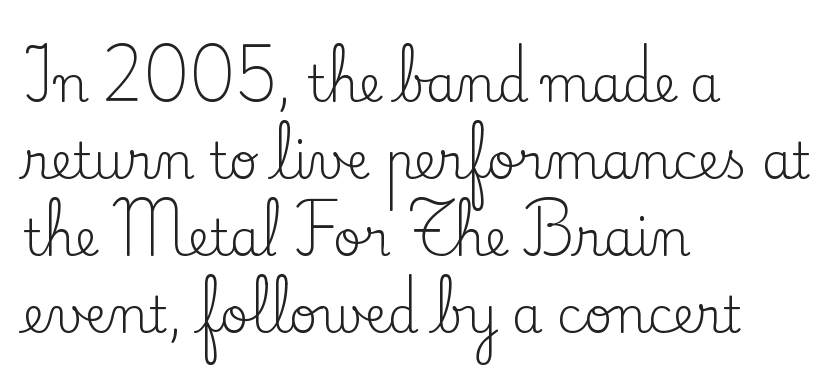
Layout note: lines flush left. Compared with a typical body face, this is equally light or lighter still. Quick note: underline off. Character widths vary here, with narrow letters taking less room than wide ones. The letterforms sit shoulder to shoulder at normal distance.
